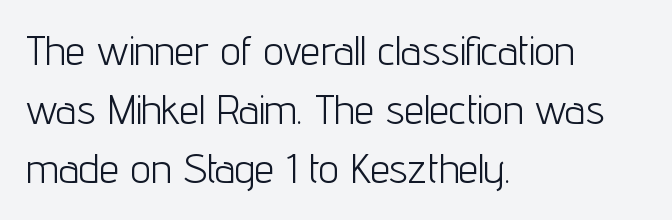
{"serif": "no", "italic": "no", "bold": "no", "weight": "light", "width": "condensed", "stroke_contrast": "low", "x_height": "medium", "monospaced": "no", "underline": "no", "align": "left", "line_spacing": "normal", "line_spacing_ratio": 1.48, "letter_spacing": "normal", "letter_spacing_em": 0.0, "glyph_px": 40}
